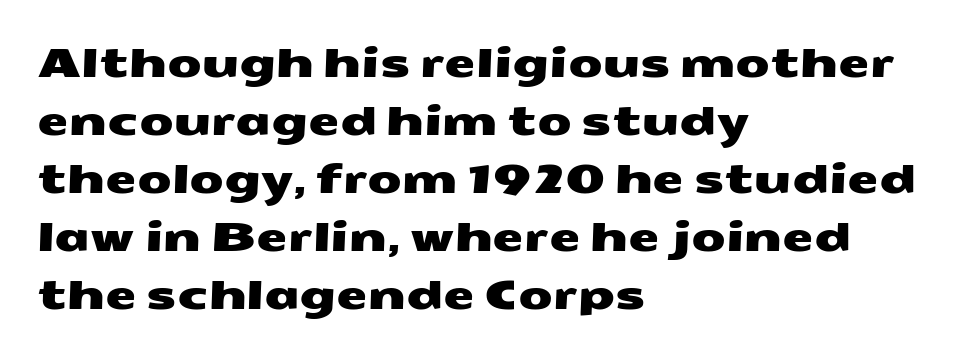
{"serif": "no", "width": "wide", "stroke_contrast": "medium", "x_height": "medium", "monospaced": "no", "underline": "no", "align": "left", "line_spacing": "normal", "line_spacing_ratio": 1.45, "letter_spacing": "normal", "letter_spacing_em": 0.0, "glyph_px": 40}
